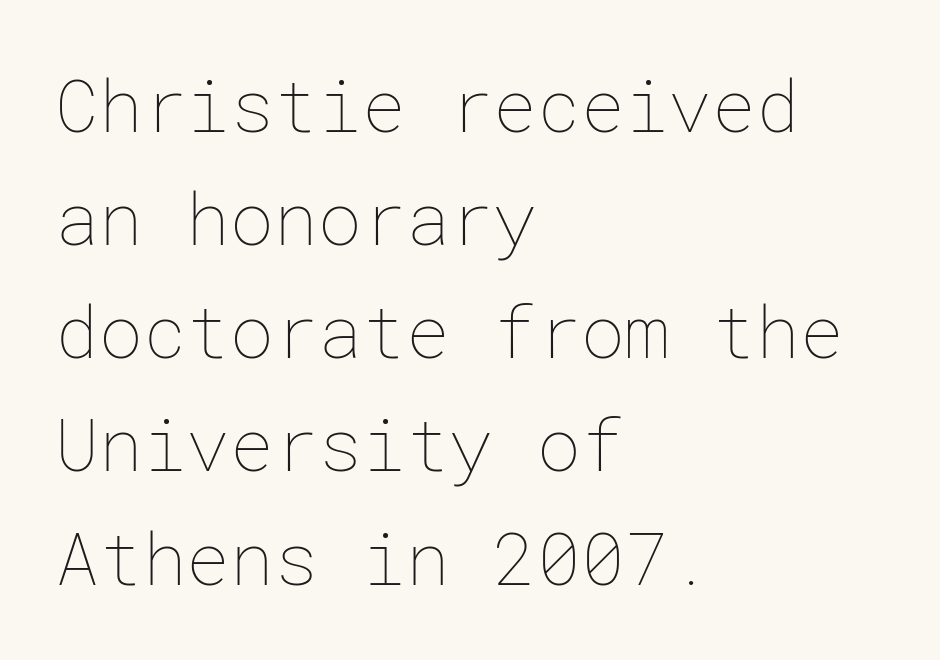
Q: Is the text bold? A: No.
Q: Is the text italic (slanted)? A: No, it is upright.
Q: Is the text underlined? A: No.
Q: How is the paragraph aligned? A: Left-aligned.
Q: Is the spacing between letters normal or unusually wide? A: Normal.
Q: Is the spacing between lines tight, normal or loose? A: Normal.
Q: Width (condensed, normal, or wide)? A: Normal.
Q: Stroke contrast? A: Low.
Q: x-height? A: Medium.
